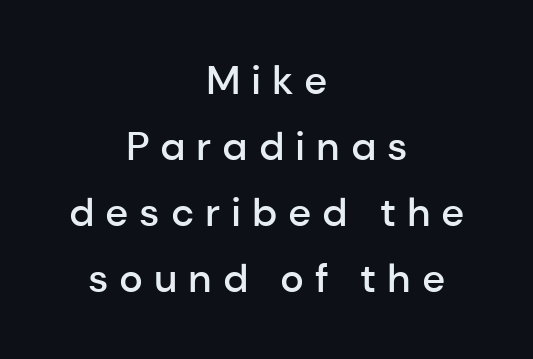
Q: Is the text bold? A: Semi-bold.
Q: Is the text italic (slanted)? A: No, it is upright.
Q: Is the typeface a serif or a sans-serif typeface? A: Sans-serif.
Q: Is the text underlined? A: No.
Q: How is the paragraph aligned? A: Centered.
Q: Is the spacing between letters normal or unusually wide? A: Unusually wide.
Q: Is the spacing between lines tight, normal or loose? A: Normal.
Q: Width (condensed, normal, or wide)? A: Normal.
Q: Stroke contrast? A: Low.
Q: x-height? A: Medium.
Q: Monospaced? A: No.
